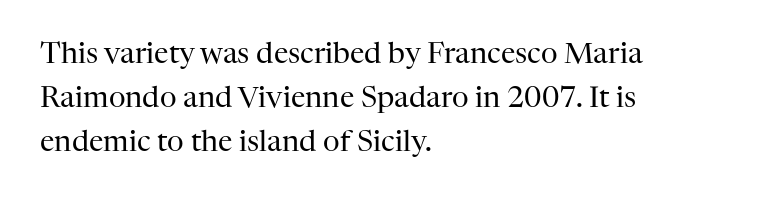
The image shows 29 px regular-weight serif type, upright; set left-aligned, normal line spacing (1.51x), normal letter spacing, not underlined; high stroke contrast and a medium x-height.
